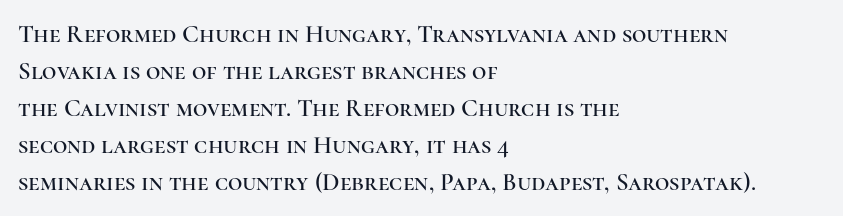
{"italic": "no", "underline": "no", "align": "left", "line_spacing": "normal", "line_spacing_ratio": 1.48, "letter_spacing": "normal", "letter_spacing_em": 0.0, "glyph_px": 25}
